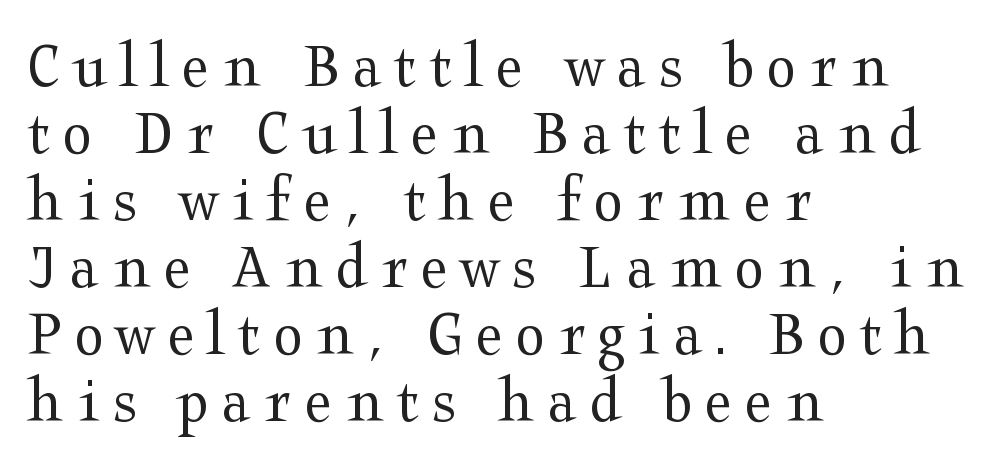
Q: Is the text bold? A: No.
Q: Is the text italic (slanted)? A: No, it is upright.
Q: Is the typeface a serif or a sans-serif typeface? A: Serif.
Q: Is the text underlined? A: No.
Q: How is the paragraph aligned? A: Left-aligned.
Q: Is the spacing between letters normal or unusually wide? A: Unusually wide.
Q: Is the spacing between lines tight, normal or loose? A: Tight.
Q: Width (condensed, normal, or wide)? A: Wide.
Q: Stroke contrast? A: Medium.
Q: x-height? A: Medium.
Q: Monospaced? A: No.
